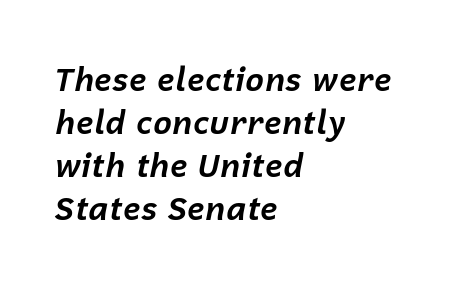
Summary of weight: heavy, a full bold. Emphasis-style slanted type is in use. One glance says typical: line gaps are just what's usual. No word sits above an underline. Think of a printed novel: that variable character pitch is what you see here.
